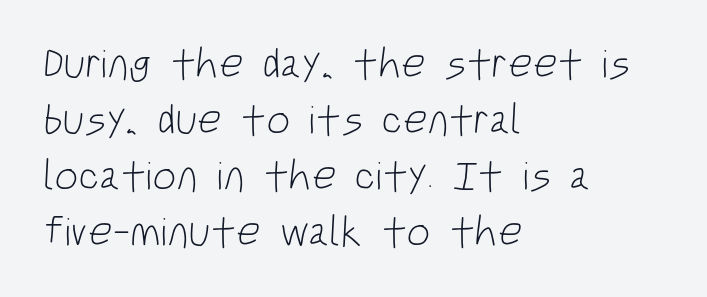
The image shows 42 px light, condensed sans-serif type; set left-aligned, normal line spacing (1.33x), normal letter spacing, not underlined; low stroke contrast and a large x-height.
